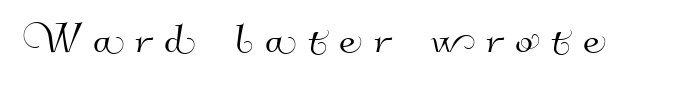
{"serif": "no", "width": "normal", "stroke_contrast": "high", "x_height": "small", "monospaced": "no", "underline": "no", "letter_spacing": "wide", "letter_spacing_em": 0.23, "glyph_px": 53}
